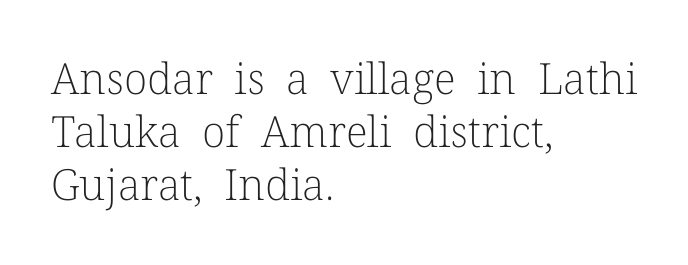
Q: Is the text bold? A: No.
Q: Is the text italic (slanted)? A: No, it is upright.
Q: Is the typeface a serif or a sans-serif typeface? A: Serif.
Q: Is the text underlined? A: No.
Q: How is the paragraph aligned? A: Left-aligned.
Q: Is the spacing between letters normal or unusually wide? A: Normal.
Q: Width (condensed, normal, or wide)? A: Normal.
Q: Stroke contrast? A: Low.
Q: x-height? A: Medium.
Q: Monospaced? A: No.
